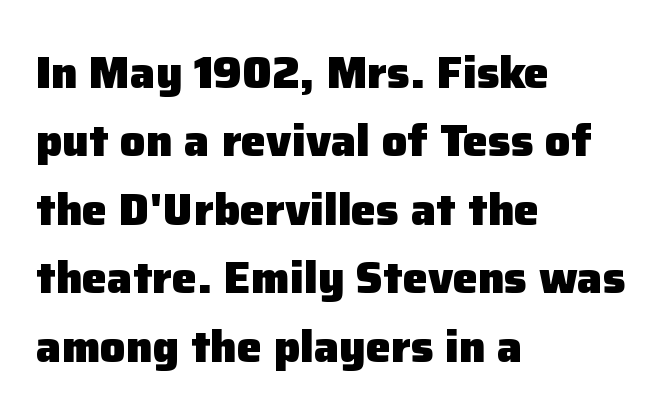
{"serif": "no", "italic": "no", "bold": "yes", "weight": "heavy", "width": "normal", "stroke_contrast": "low", "x_height": "medium", "monospaced": "no", "underline": "no", "align": "left", "line_spacing": "normal", "line_spacing_ratio": 1.52, "letter_spacing": "normal", "letter_spacing_em": 0.0, "glyph_px": 45}
